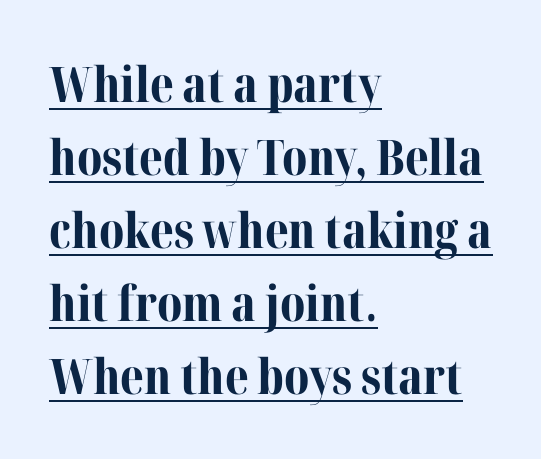
The image shows 49 px bold serif type, upright; set left-aligned, normal line spacing (1.49x), normal letter spacing, underlined; medium stroke contrast and a medium x-height.
